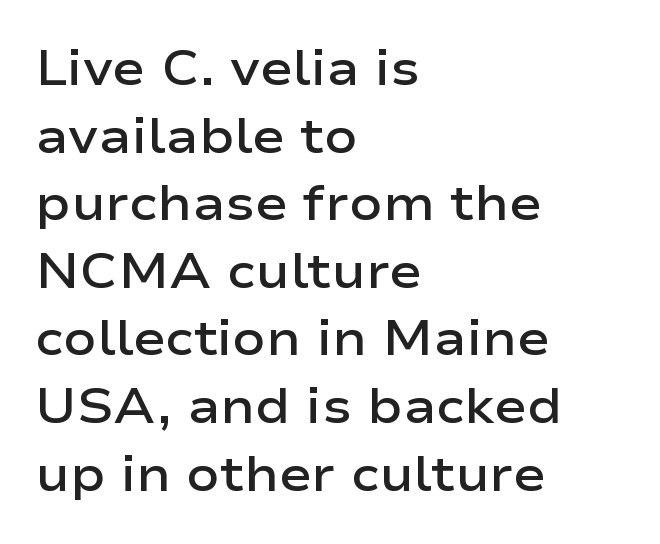
Q: Is the text bold? A: Semi-bold.
Q: Is the text italic (slanted)? A: No, it is upright.
Q: Is the typeface a serif or a sans-serif typeface? A: Sans-serif.
Q: Is the text underlined? A: No.
Q: How is the paragraph aligned? A: Left-aligned.
Q: Is the spacing between letters normal or unusually wide? A: Normal.
Q: Is the spacing between lines tight, normal or loose? A: Normal.
Q: Width (condensed, normal, or wide)? A: Wide.
Q: Stroke contrast? A: Low.
Q: x-height? A: Medium.
Q: Monospaced? A: No.
